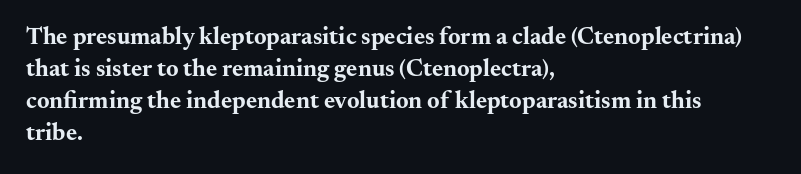
Q: Is the text bold? A: Yes.
Q: Is the text italic (slanted)? A: No, it is upright.
Q: Is the text underlined? A: No.
Q: How is the paragraph aligned? A: Left-aligned.
Q: Is the spacing between letters normal or unusually wide? A: Normal.
Q: Is the spacing between lines tight, normal or loose? A: Normal.
